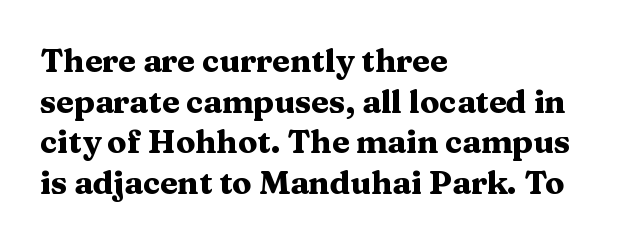
The image shows 32 px heavy, wide serif type, upright; set left-aligned, normal line spacing (1.27x), normal letter spacing, not underlined; medium stroke contrast and a medium x-height.
